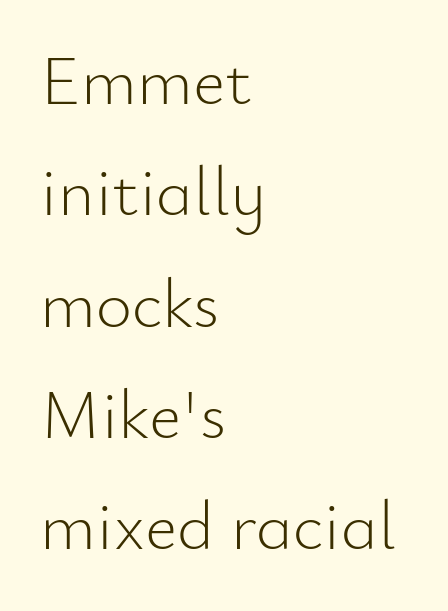
The strokes carry an ordinary text weight at most. The designer went with a sans here, leaving each stem footless. The line texture is even and compact thanks to regular tracking. The vertical gap from one line to the next is medium. This rendering features lettering with no underline.
